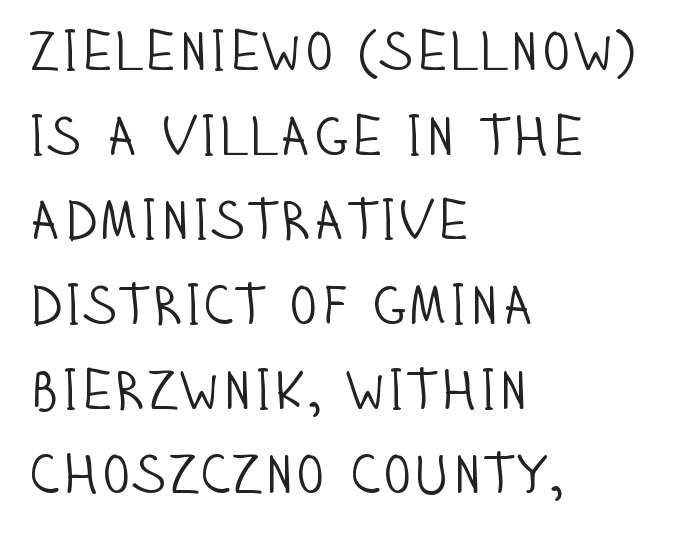
Q: Is the text bold? A: No.
Q: Is the text italic (slanted)? A: No, it is upright.
Q: Is the typeface a serif or a sans-serif typeface? A: Sans-serif.
Q: Is the text underlined? A: No.
Q: How is the paragraph aligned? A: Left-aligned.
Q: Is the spacing between letters normal or unusually wide? A: Normal.
Q: Is the spacing between lines tight, normal or loose? A: Normal.
Q: Width (condensed, normal, or wide)? A: Condensed.
Q: Stroke contrast? A: Low.
Q: x-height? A: Large.
Q: Monospaced? A: No.
